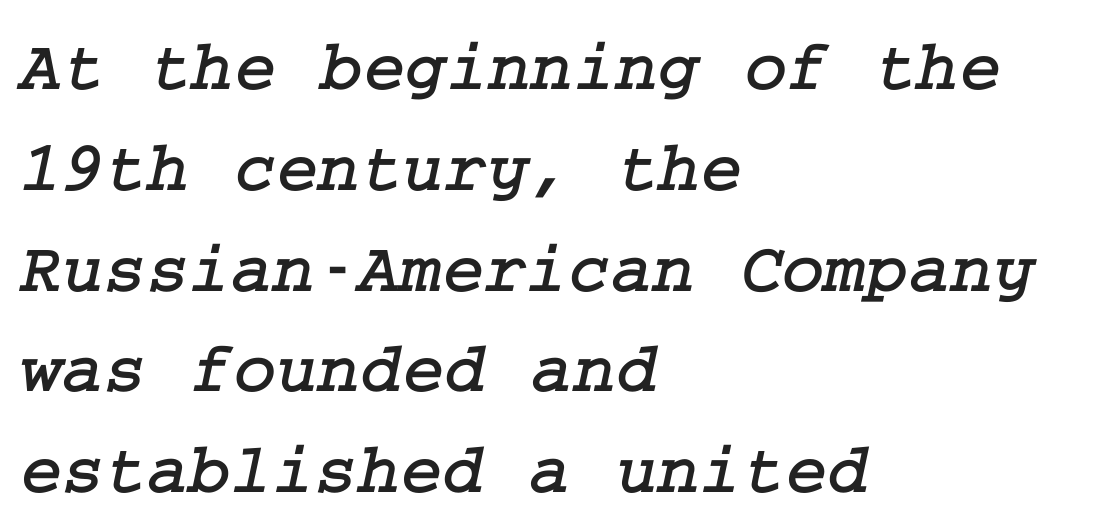
Q: Is the typeface a serif or a sans-serif typeface? A: Serif.
Q: Is the text underlined? A: No.
Q: How is the paragraph aligned? A: Left-aligned.
Q: Is the spacing between letters normal or unusually wide? A: Normal.
Q: Is the spacing between lines tight, normal or loose? A: Normal.
Q: Width (condensed, normal, or wide)? A: Normal.
Q: Stroke contrast? A: Low.
Q: x-height? A: Medium.
